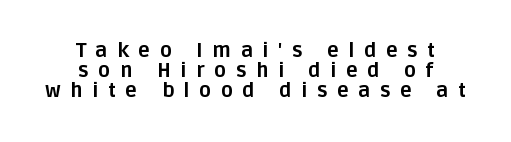
The image shows 20 px bold type, upright; set centered, tight line spacing (1.01x), unusually wide letter spacing (+0.48 em), not underlined.
